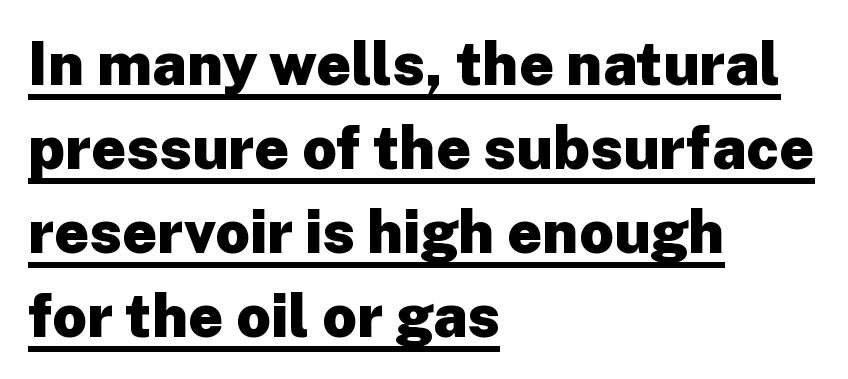
The image shows 60 px heavy sans-serif type, upright; set left-aligned, normal line spacing (1.4x), normal letter spacing, underlined; low stroke contrast and a medium x-height.
